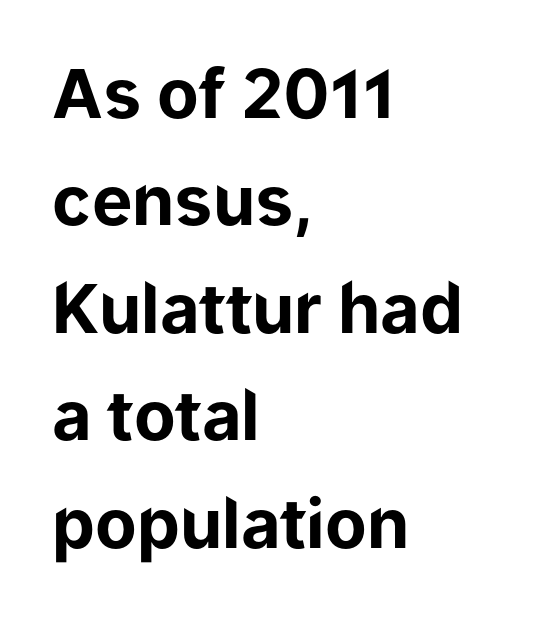
The image shows 68 px bold sans-serif type, upright; set left-aligned, normal line spacing (1.58x), normal letter spacing, not underlined; low stroke contrast and a medium x-height.
